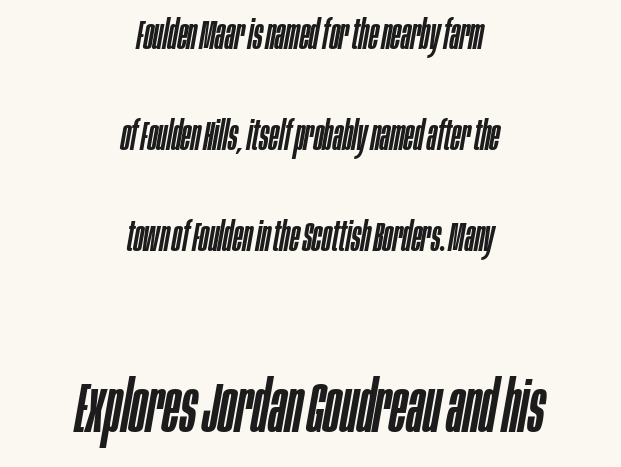
In this sample the second text group is rendered at the bigger scale. The paragraph has two soft edges and a firm central axis. Nobody drew a line under any word here. Do the characters align in a grid? No, the font is proportional. The letterforms sit shoulder to shoulder at normal distance.
